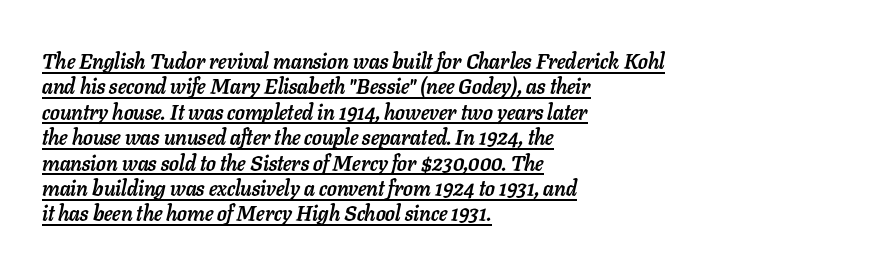
The image shows 21 px bold type, italic (leaning right); set left-aligned, line spacing 1.21x, normal letter spacing, underlined.
